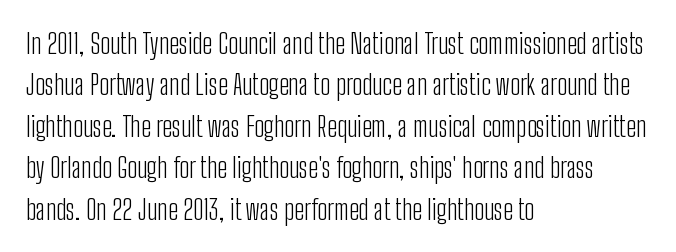
Q: Is the text bold? A: No.
Q: Is the text italic (slanted)? A: No, it is upright.
Q: Is the typeface a serif or a sans-serif typeface? A: Sans-serif.
Q: Is the text underlined? A: No.
Q: How is the paragraph aligned? A: Left-aligned.
Q: Is the spacing between letters normal or unusually wide? A: Normal.
Q: Is the spacing between lines tight, normal or loose? A: Normal.
Q: Width (condensed, normal, or wide)? A: Condensed.
Q: Stroke contrast? A: Low.
Q: x-height? A: Medium.
Q: Monospaced? A: No.
